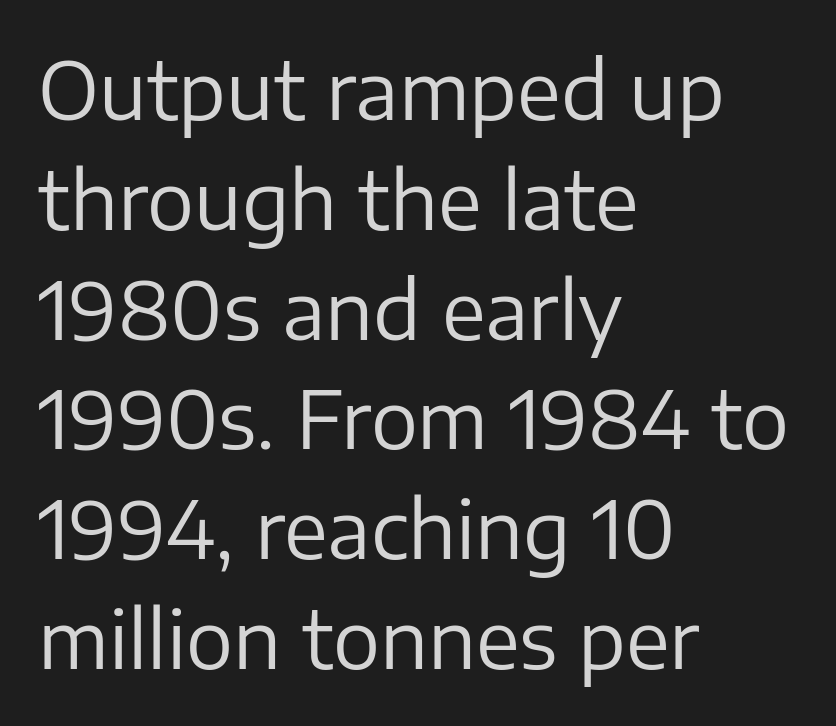
The image shows 79 px regular-weight sans-serif type, upright; set left-aligned, normal line spacing (1.39x), normal letter spacing, not underlined; low stroke contrast and a medium x-height.
